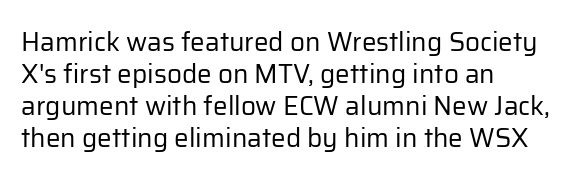
Q: Is the text bold? A: No.
Q: Is the text italic (slanted)? A: No, it is upright.
Q: Is the text underlined? A: No.
Q: How is the paragraph aligned? A: Left-aligned.
Q: Is the spacing between letters normal or unusually wide? A: Normal.
